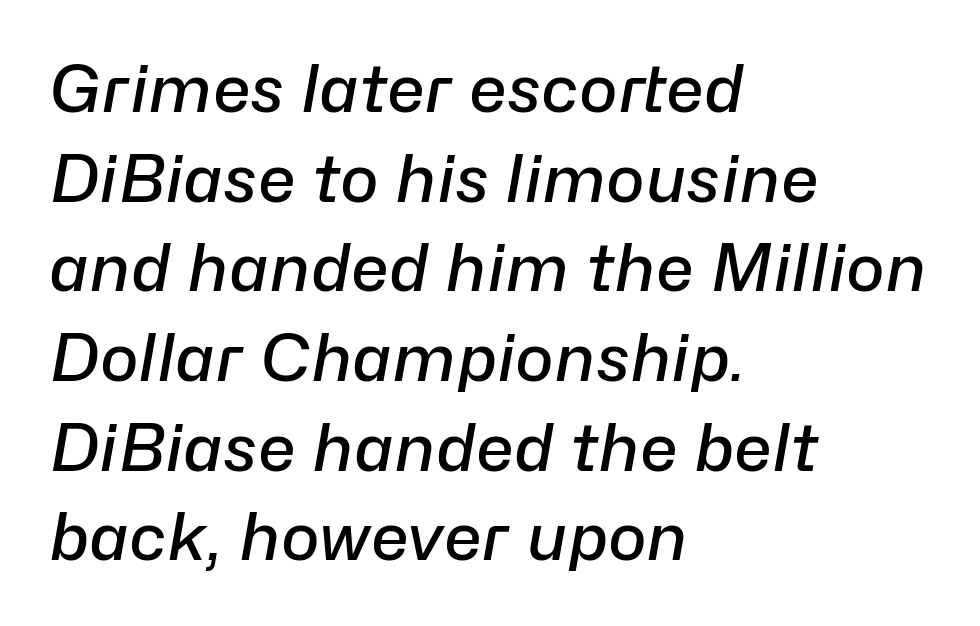
{"italic": "yes", "lean": "right", "slant_degrees": 10, "bold": "semi", "weight": "semibold", "width": "normal", "stroke_contrast": "low", "x_height": "medium", "monospaced": "no", "underline": "no", "align": "left", "line_spacing": "normal", "line_spacing_ratio": 1.38, "letter_spacing": "normal", "letter_spacing_em": 0.0, "glyph_px": 65}
